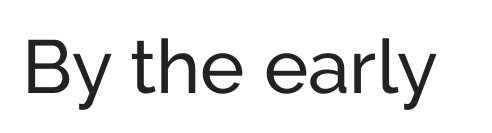
The rendering uses natural spacing where letterforms have individual widths. Default kerning and tracking; the words read as compact shapes. Do the letters lean? They stand straight. Honestly, there is no underline to notice here at all. Each letter's strokes conclude bluntly, with no projecting serifs. Is this a heavy cut? Hardly; it is regular or lighter.
